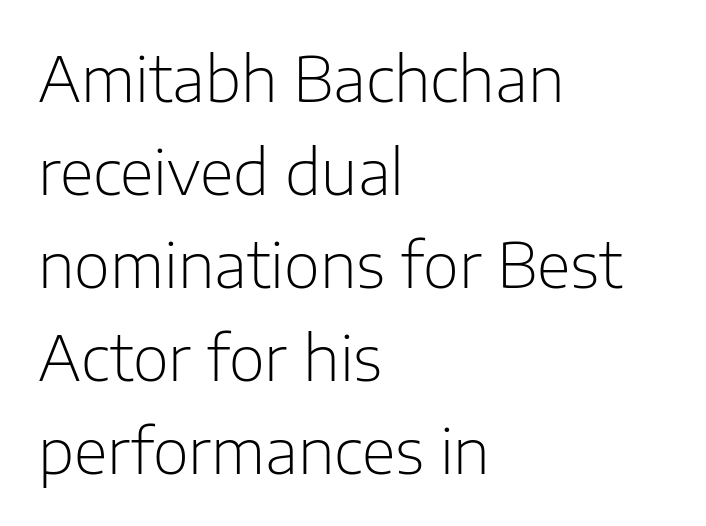
A normal amount of white space separates one row of letters from the next. Note the varied advance widths — an 'i' is clearly narrower than an 'm'. What stands out about the letter spacing? Nothing — it is the standard amount. The lines are quadded left.
